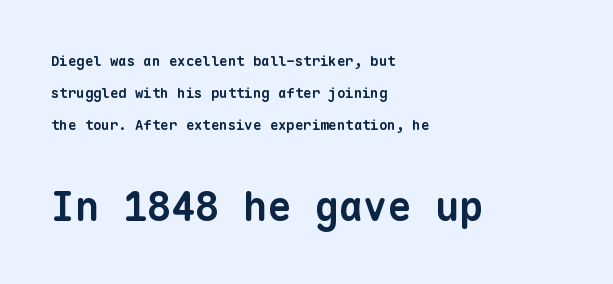
Font category for this specimen: sans-serif. The specimen omits any rule beneath the text block's lines. The space between consecutive lines is lavish. A typesetter would call this monospace, since all characters share one set width. The ragged edge is on the right, which tells us the setting is flush left.
